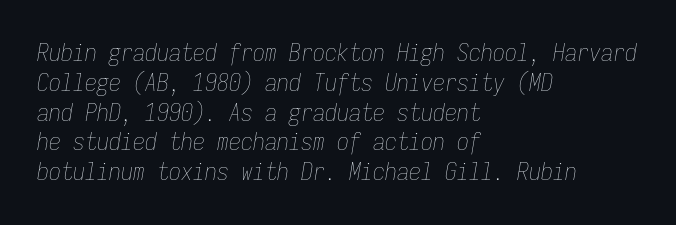
The image shows 24 px text type, italic (leaning right); set left-aligned, line spacing 1.24x, normal letter spacing, not underlined.
